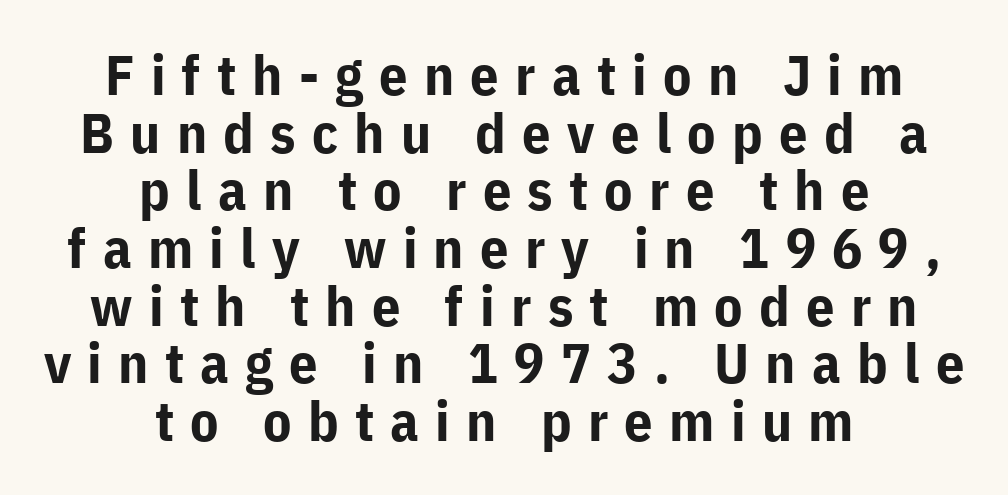
{"serif": "no", "italic": "no", "bold": "yes", "weight": "bold", "width": "normal", "stroke_contrast": "low", "x_height": "medium", "monospaced": "no", "underline": "no", "align": "center", "line_spacing": "tight", "line_spacing_ratio": 1.03, "letter_spacing": "wide", "letter_spacing_em": 0.29, "glyph_px": 56}
